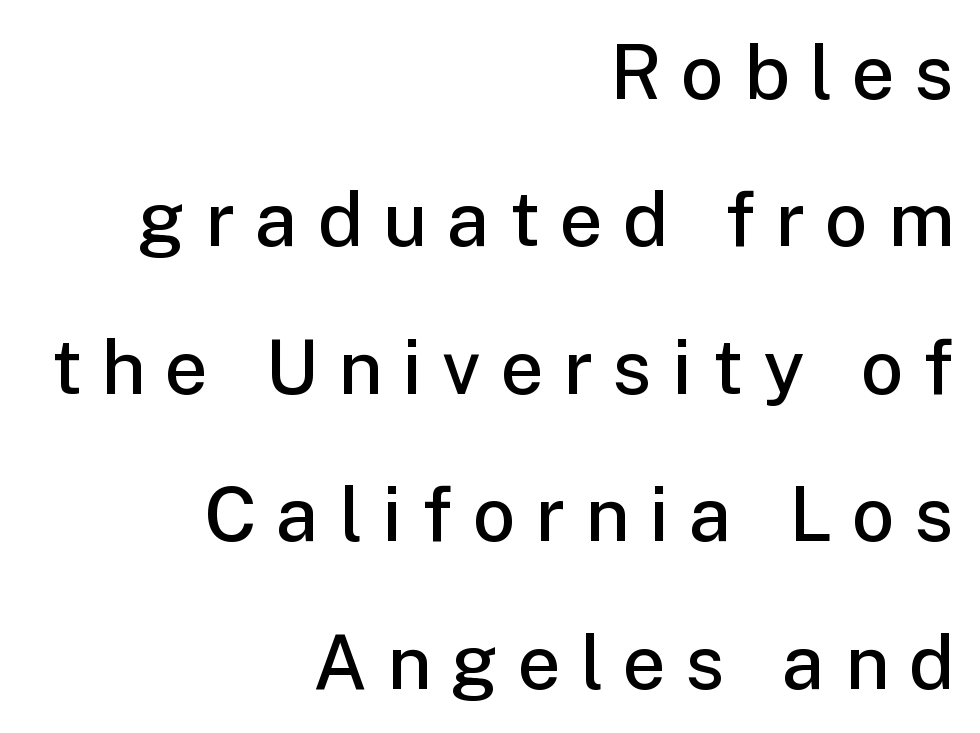
Successive baselines arrive slowly, with a big drop between each. The passage shown is typed in a proportional face where columns would drift. The font's upright variant was chosen for this text. I'd describe the lettering as semibold — firm but not a full bold.
